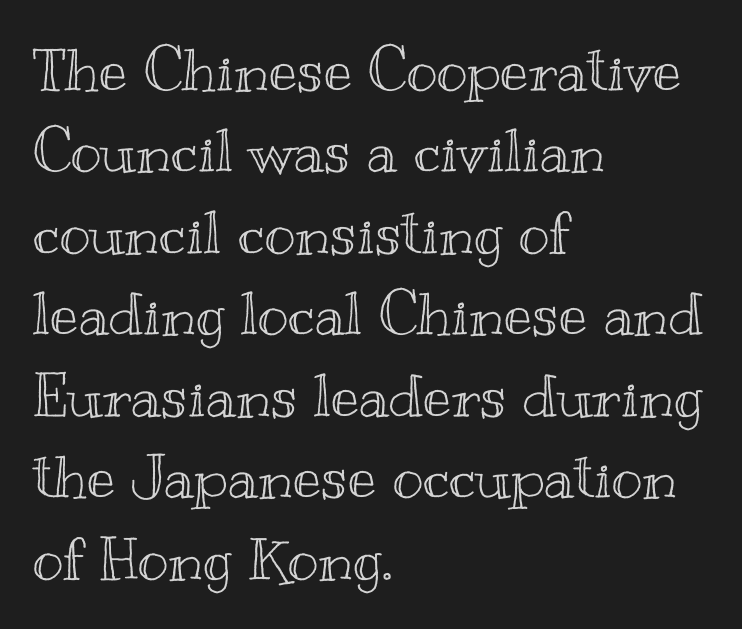
The image shows 59 px wide type, upright; set left-aligned, normal line spacing (1.38x), normal letter spacing, not underlined; a small x-height.
